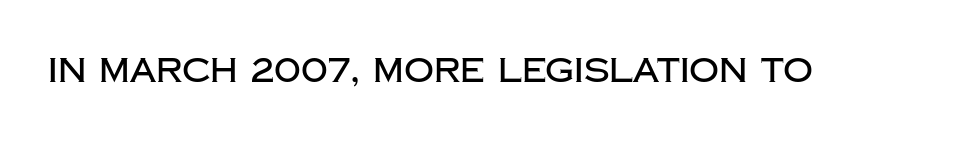
{"serif": "no", "italic": "no", "width": "normal", "stroke_contrast": "low", "x_height": "large", "monospaced": "no", "underline": "no", "letter_spacing": "normal", "letter_spacing_em": 0.0, "glyph_px": 33}
